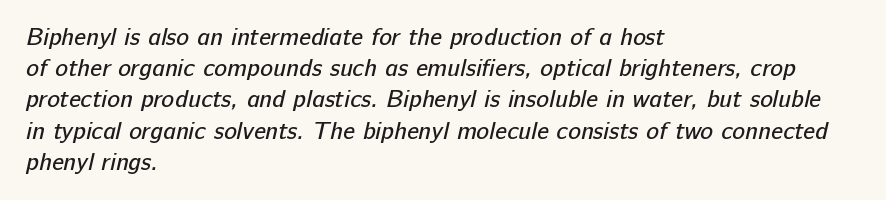
Clear beneath every line of the passage. Does the leading feel generous? No, just average. Students, note that the glyphs here touch the page at normal intervals. Notice how the passage keeps a crisp vertical edge on the left only.
